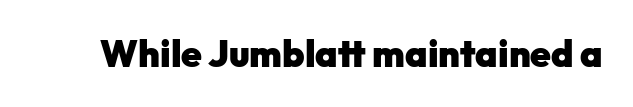
Character widths vary here, with narrow letters taking less room than wide ones. To sum up the face: it is a sans, with no serifs. A clean baseline with only descenders dipping below it. Its strokes are broad and dark, the hallmark of bold type. Caption: standard tracking, unaltered.
